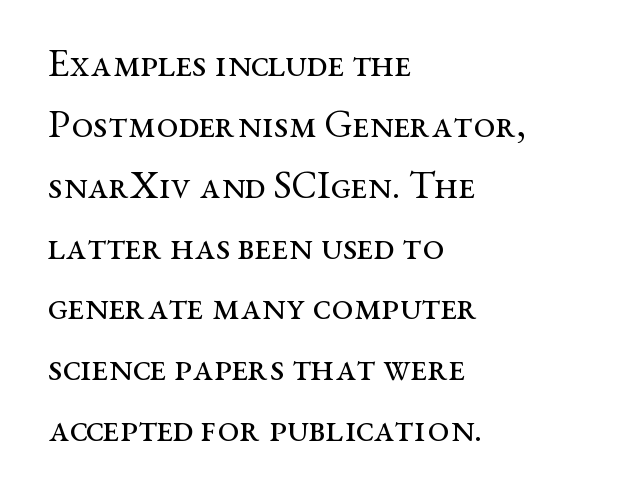
{"serif": "yes", "italic": "no", "bold": "no", "weight": "regular", "width": "wide", "stroke_contrast": "medium", "x_height": "medium", "monospaced": "no", "underline": "no", "align": "left", "line_spacing": "normal", "line_spacing_ratio": 1.56, "letter_spacing": "normal", "letter_spacing_em": 0.0, "glyph_px": 39}
